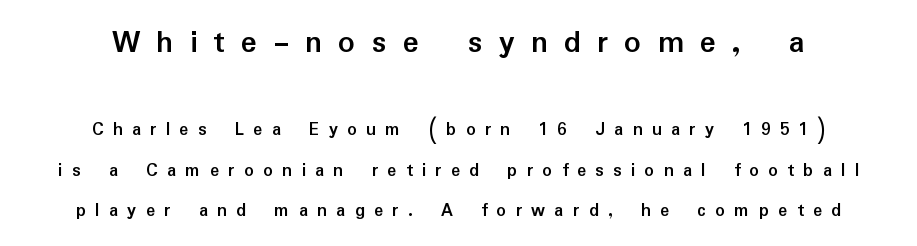
The image shows 33 px semibold sans-serif type, upright; set centered, loose line spacing (2.14x), unusually wide letter spacing (+0.49 em), not underlined; the first (top) block is 1.74x larger; low stroke contrast and a medium x-height.
